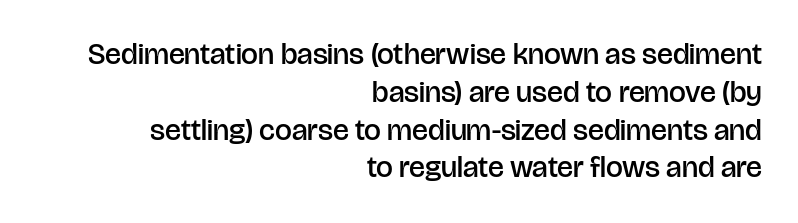
Q: Is the text bold? A: Semi-bold.
Q: Is the text italic (slanted)? A: No, it is upright.
Q: Is the typeface a serif or a sans-serif typeface? A: Sans-serif.
Q: Is the text underlined? A: No.
Q: How is the paragraph aligned? A: Right-aligned.
Q: Is the spacing between letters normal or unusually wide? A: Normal.
Q: Is the spacing between lines tight, normal or loose? A: Normal.
Q: Width (condensed, normal, or wide)? A: Normal.
Q: Stroke contrast? A: Low.
Q: x-height? A: Large.
Q: Monospaced? A: No.
